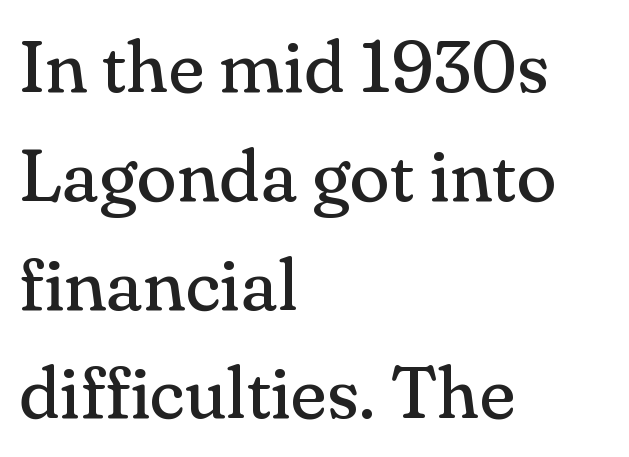
Q: Is the text bold? A: No.
Q: Is the text italic (slanted)? A: No, it is upright.
Q: Is the typeface a serif or a sans-serif typeface? A: Serif.
Q: Is the text underlined? A: No.
Q: How is the paragraph aligned? A: Left-aligned.
Q: Is the spacing between letters normal or unusually wide? A: Normal.
Q: Is the spacing between lines tight, normal or loose? A: Normal.
Q: Width (condensed, normal, or wide)? A: Normal.
Q: Stroke contrast? A: Medium.
Q: x-height? A: Small.
Q: Monospaced? A: No.
